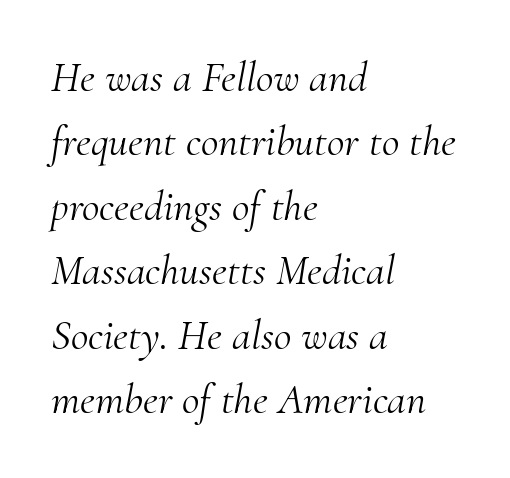
The typography opts for an oblique posture over an upright one. In terms of leading, this rendering sits right in the middle. Note: serifs present on the glyphs. Stems here are at most as thick as an everyday book face. Beneath every word, the page is bare. Tracking value appears to be zero — textbook default spacing.
